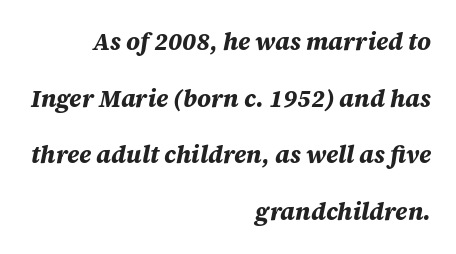
{"italic": "yes", "lean": "right", "slant_degrees": 12, "bold": "yes", "underline": "no", "align": "right", "line_spacing": "loose", "line_spacing_ratio": 2.36, "letter_spacing": "normal", "letter_spacing_em": 0.0, "glyph_px": 24}
